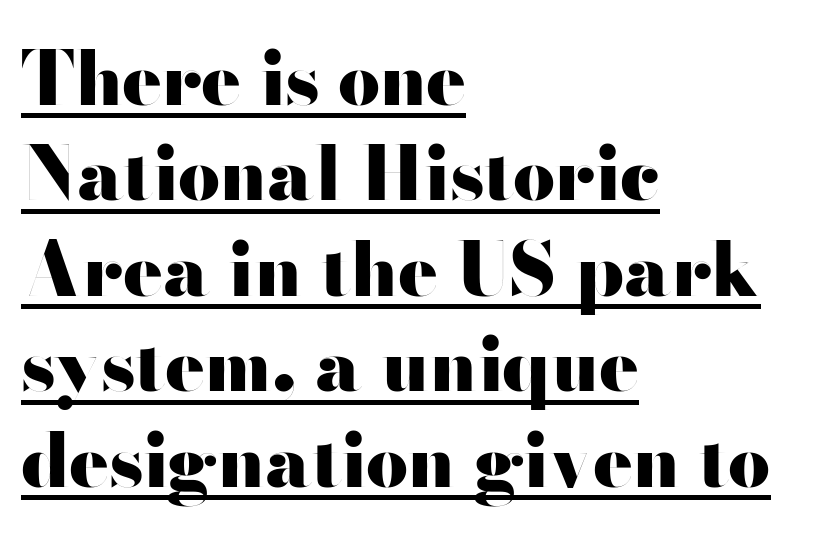
{"italic": "no", "bold": "yes", "weight": "heavy", "width": "wide", "stroke_contrast": "high", "x_height": "small", "monospaced": "no", "underline": "yes", "align": "left", "line_spacing": "normal", "line_spacing_ratio": 1.29, "letter_spacing": "normal", "letter_spacing_em": 0.0, "glyph_px": 74}
